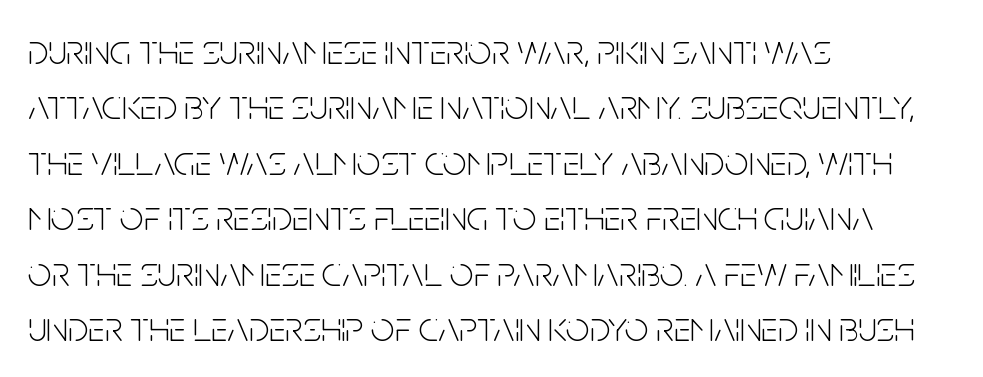
The image shows 42 px light, condensed sans-serif type, upright; set left-aligned, normal line spacing (1.32x), normal letter spacing, not underlined; low stroke contrast and a large x-height.
